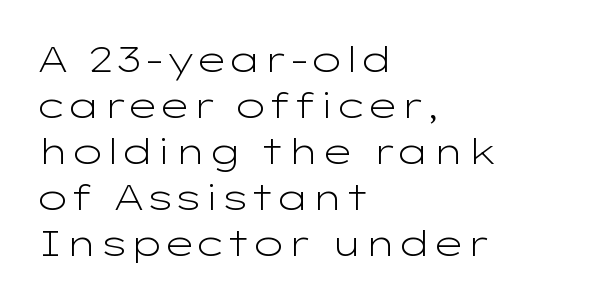
Underline: absent. To sum up the face: it is a sans, with no serifs. The type is set solid horizontally, with unmodified tracking. The passage shown is typed in a proportional face where columns would drift.
